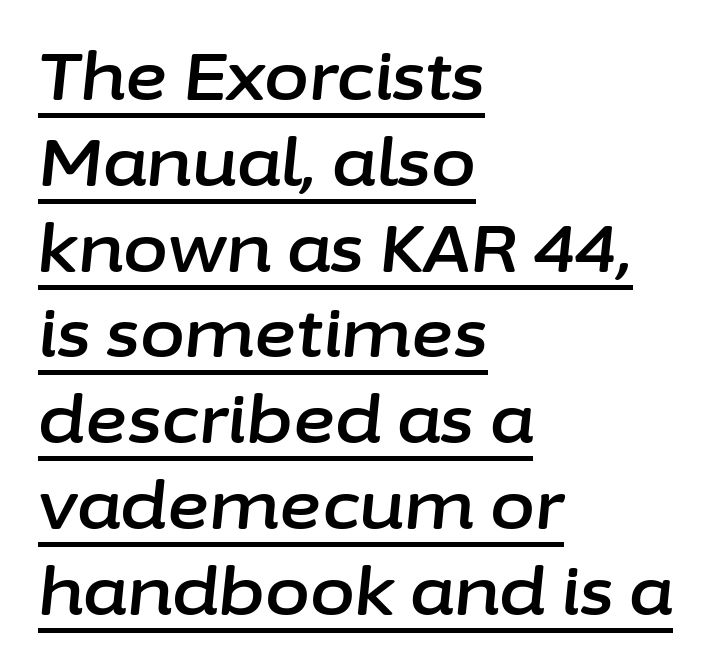
The passage shown stacks its lines at a standard gap. The typography opts for an oblique posture over an upright one. The letters sit at their default tracking, neither squeezed nor spread. A typesetter would call this proportional, since set widths differ per character. A rule runs beneath these lines of type.
